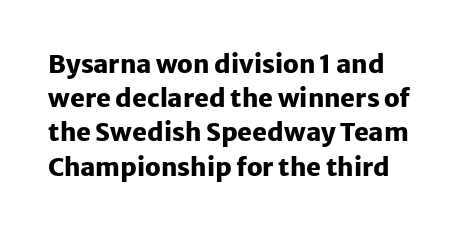
Q: Is the text bold? A: Yes.
Q: Is the text italic (slanted)? A: No, it is upright.
Q: Is the text underlined? A: No.
Q: How is the paragraph aligned? A: Left-aligned.
Q: Is the spacing between letters normal or unusually wide? A: Normal.
Q: Is the spacing between lines tight, normal or loose? A: Normal.
